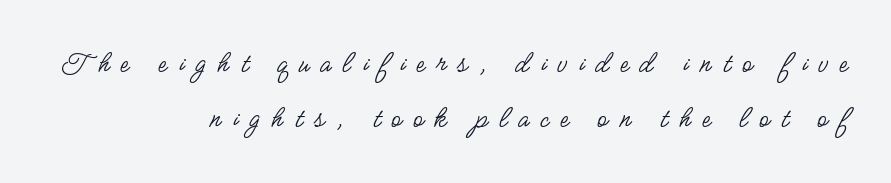
The image shows 31 px regular-weight, condensed sans-serif type; set right-aligned, line spacing 1.77x, unusually wide letter spacing (+0.37 em), not underlined; low stroke contrast and a small x-height.
